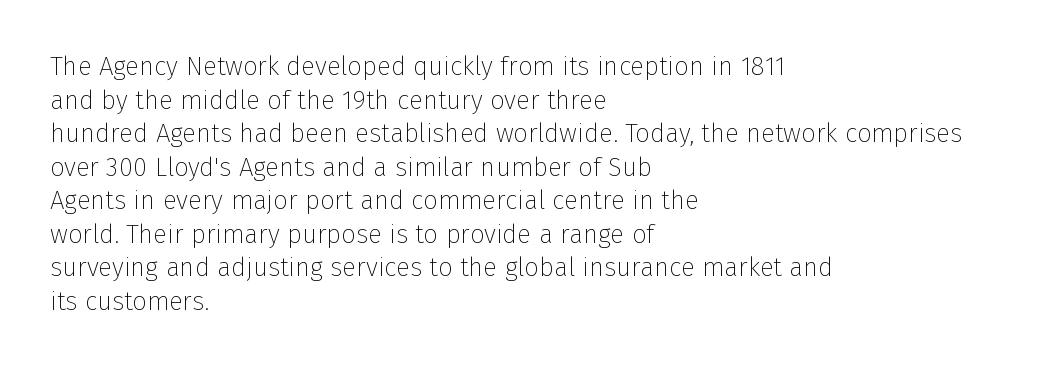
Interline gaps are of average width in this sample. In terms of posture, this sample is upright. Teacher's note: observe the even left margin — that is flush-left alignment. The cut favours lightness, reaching ordinary text weight at its darkest.
